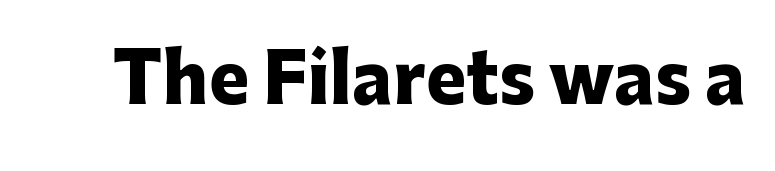
{"serif": "no", "italic": "no", "bold": "yes", "weight": "heavy", "width": "normal", "stroke_contrast": "low", "x_height": "medium", "monospaced": "no", "underline": "no", "letter_spacing": "normal", "letter_spacing_em": 0.0, "glyph_px": 68}
